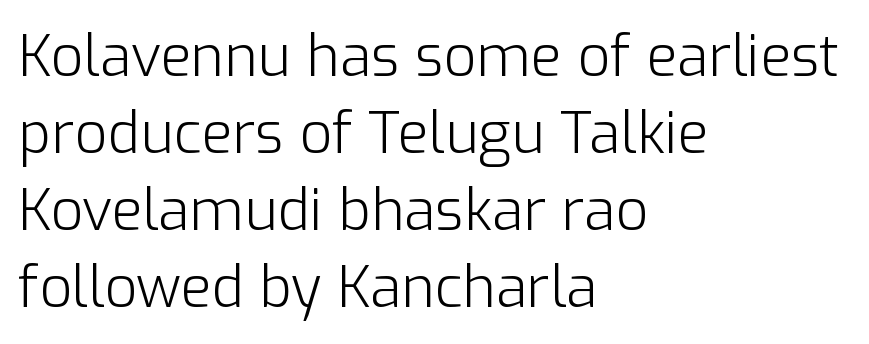
The image shows 57 px light sans-serif type, upright; set left-aligned, normal line spacing (1.35x), normal letter spacing, not underlined; low stroke contrast and a medium x-height.
